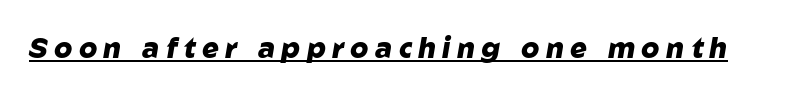
The image shows 28 px heavy type, italic (leaning right); set unusually wide letter spacing (+0.23 em), underlined; low stroke contrast and a medium x-height.
